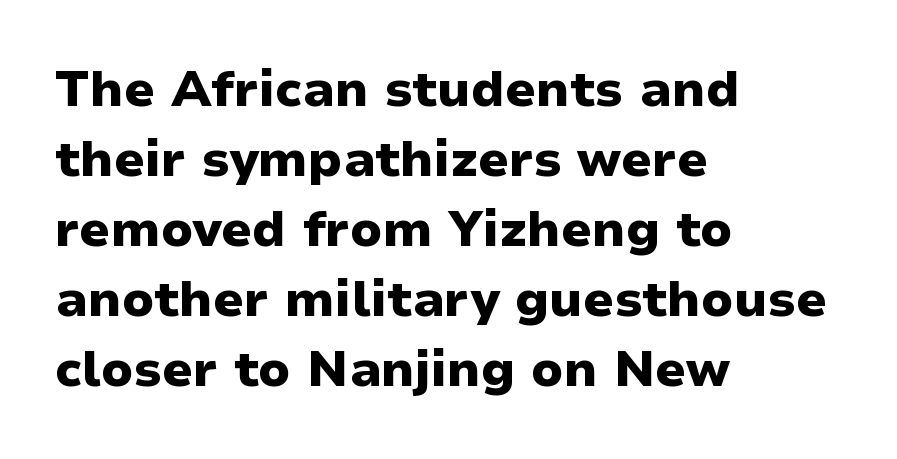
The image shows 50 px heavy sans-serif type, upright; set left-aligned, normal line spacing (1.4x), normal letter spacing, not underlined; low stroke contrast and a medium x-height.
